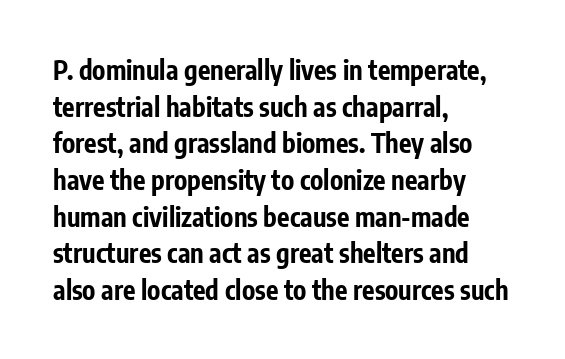
{"italic": "no", "bold": "yes", "underline": "no", "align": "left", "line_spacing": "normal", "line_spacing_ratio": 1.41, "letter_spacing": "normal", "letter_spacing_em": 0.0, "glyph_px": 26}
